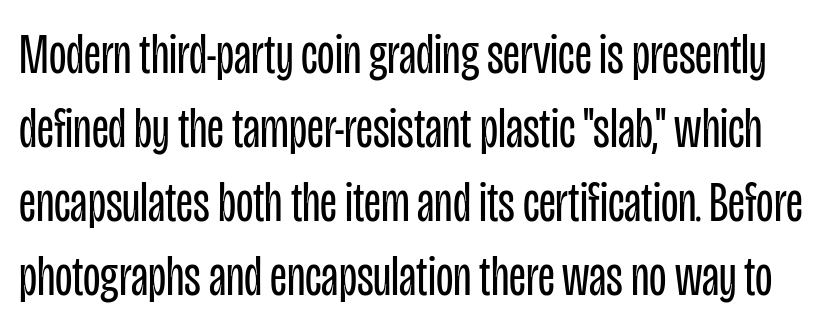
This block has exactly the height ordinary leading produces. Serif or sans? Sans — the stroke terminals are bare. The letters look calm and open, with moderate or lighter stems. This sample has the flowing, uneven cadence of proportional lettering.
